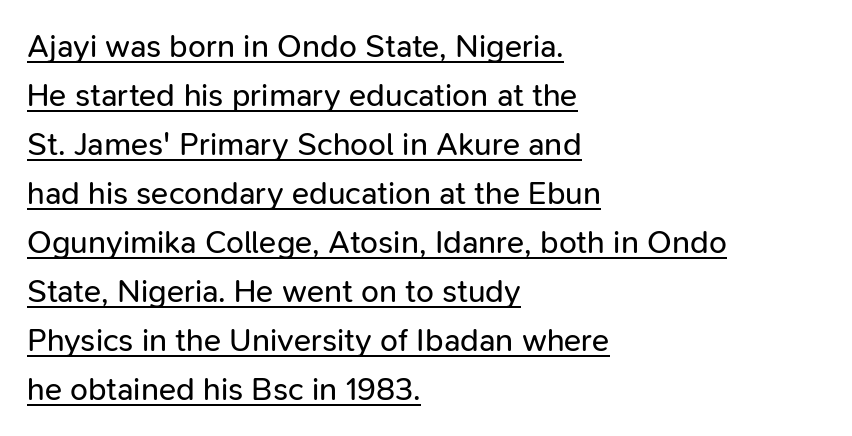
{"serif": "no", "italic": "no", "bold": "no", "weight": "regular", "width": "normal", "stroke_contrast": "low", "x_height": "medium", "monospaced": "no", "underline": "yes", "align": "left", "line_spacing": "normal", "line_spacing_ratio": 1.53, "letter_spacing": "normal", "letter_spacing_em": 0.0, "glyph_px": 32}
